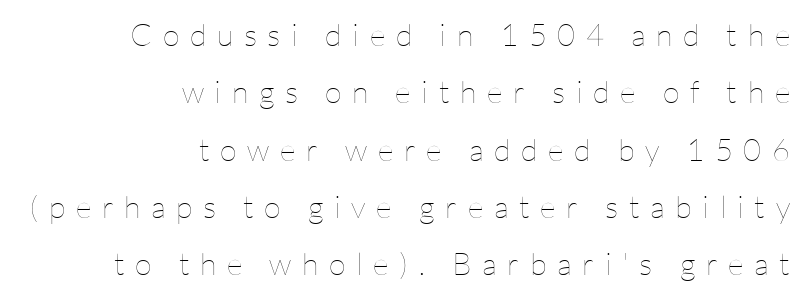
Is there any slant? The stems are plumb. Layout note: lines flush right. The rendering uses natural spacing where letterforms have individual widths. You could only call the tracking loose — the letters float apart. Quick note: underline off. Is the type heavy? It reads as light-to-regular instead.
